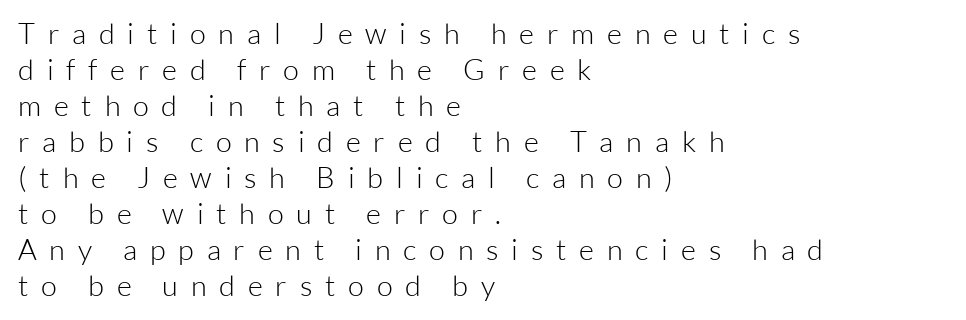
Q: Is the text bold? A: No.
Q: Is the text italic (slanted)? A: No, it is upright.
Q: Is the typeface a serif or a sans-serif typeface? A: Sans-serif.
Q: Is the text underlined? A: No.
Q: How is the paragraph aligned? A: Left-aligned.
Q: Is the spacing between letters normal or unusually wide? A: Unusually wide.
Q: Width (condensed, normal, or wide)? A: Normal.
Q: Stroke contrast? A: Low.
Q: x-height? A: Medium.
Q: Monospaced? A: No.
